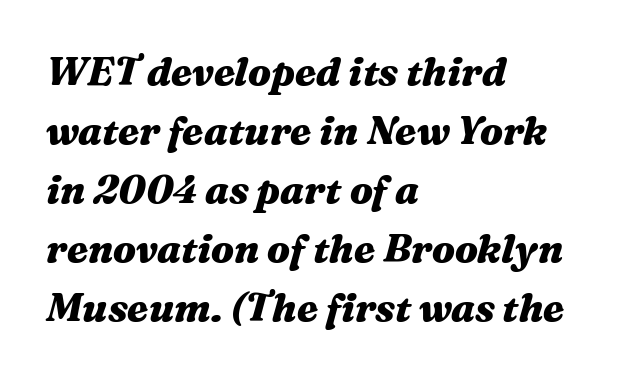
{"italic": "yes", "lean": "right", "slant_degrees": 16, "bold": "yes", "weight": "heavy", "width": "wide", "stroke_contrast": "medium", "x_height": "medium", "monospaced": "no", "underline": "no", "align": "left", "line_spacing": "normal", "line_spacing_ratio": 1.51, "letter_spacing": "normal", "letter_spacing_em": 0.0, "glyph_px": 39}
